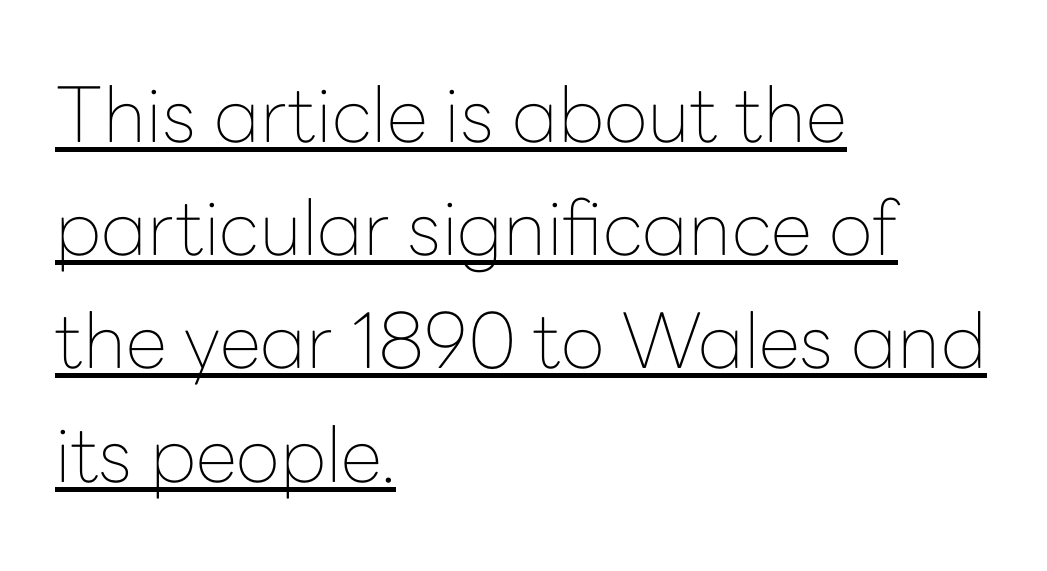
Q: Is the text bold? A: No.
Q: Is the text italic (slanted)? A: No, it is upright.
Q: Is the typeface a serif or a sans-serif typeface? A: Sans-serif.
Q: Is the text underlined? A: Yes.
Q: How is the paragraph aligned? A: Left-aligned.
Q: Is the spacing between letters normal or unusually wide? A: Normal.
Q: Is the spacing between lines tight, normal or loose? A: Normal.
Q: Width (condensed, normal, or wide)? A: Normal.
Q: Stroke contrast? A: Low.
Q: x-height? A: Medium.
Q: Monospaced? A: No.
